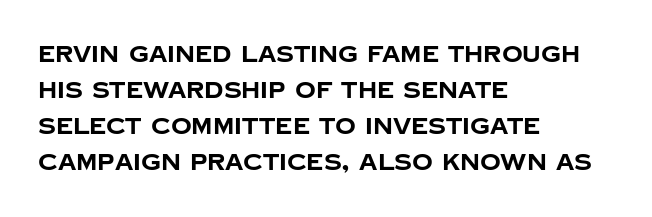
The image shows 23 px bold type, upright; set left-aligned, normal line spacing (1.56x), normal letter spacing, not underlined.
